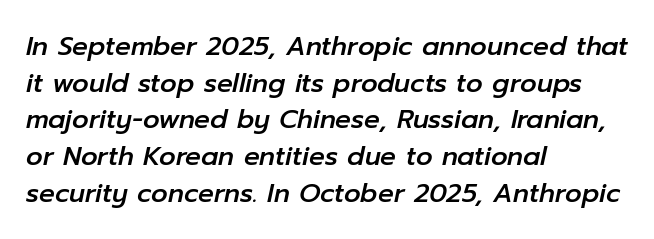
Compared with typical body copy, the letter spacing here is the same. Rows of type keep a routine distance in the vertical direction. Yep, that's italic — everything's leaning. These lines stack with their left ends in a neat column. Just letters on the line, the space beneath them empty.
